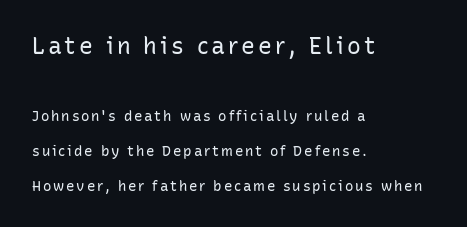
The image shows 23 px text type, upright; set left-aligned, loose line spacing (2.48x), not underlined; the first (top) block is 1.64x larger.
